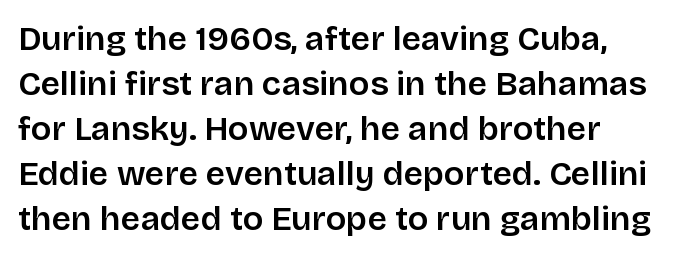
The image shows 34 px sans-serif type, upright; set left-aligned, normal line spacing (1.32x), normal letter spacing, not underlined; low stroke contrast and a large x-height.
